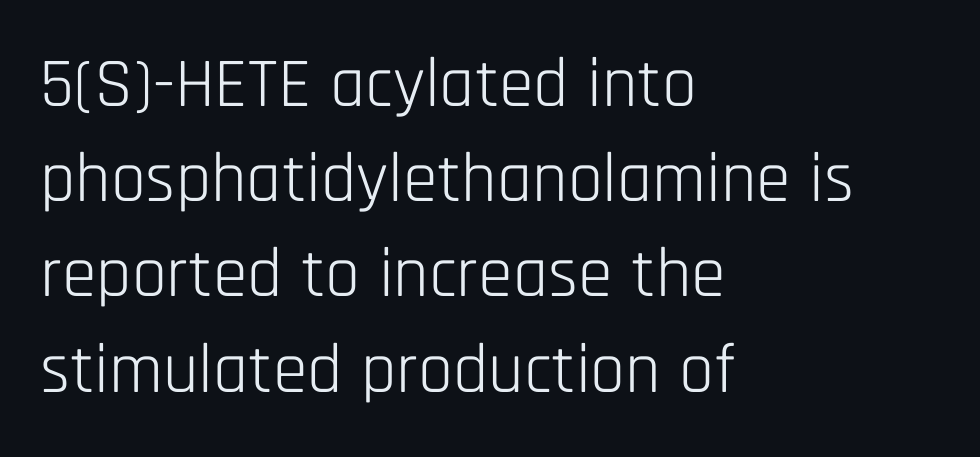
Q: Is the text bold? A: No.
Q: Is the text italic (slanted)? A: No, it is upright.
Q: Is the typeface a serif or a sans-serif typeface? A: Sans-serif.
Q: Is the text underlined? A: No.
Q: How is the paragraph aligned? A: Left-aligned.
Q: Is the spacing between letters normal or unusually wide? A: Normal.
Q: Is the spacing between lines tight, normal or loose? A: Normal.
Q: Width (condensed, normal, or wide)? A: Condensed.
Q: Stroke contrast? A: Low.
Q: x-height? A: Large.
Q: Monospaced? A: No.
